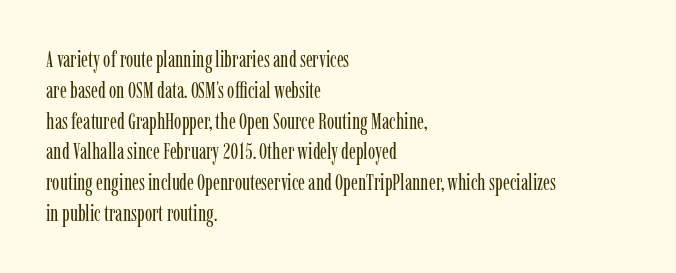
{"italic": "no", "bold": "no", "underline": "no", "align": "left", "line_spacing": "normal", "line_spacing_ratio": 1.4, "letter_spacing": "normal", "letter_spacing_em": 0.0, "glyph_px": 22}
